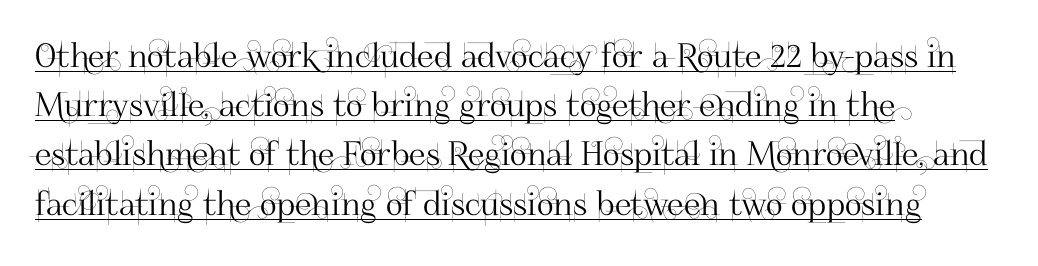
The designer went with a sans here, leaving each stem footless. Line spacing here is normal. Proportional: the letters do not fall into vertical columns. Style check: upright. The typesetter has applied underlining to the passage shown. Teacher's note: observe the even left margin — that is flush-left alignment.
